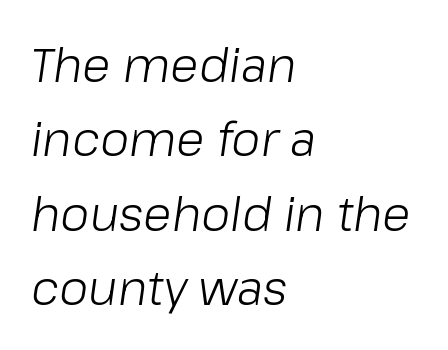
Q: Is the text bold? A: No.
Q: Is the text italic (slanted)? A: Yes, it leans right by about 8 degrees.
Q: Is the text underlined? A: No.
Q: How is the paragraph aligned? A: Left-aligned.
Q: Is the spacing between letters normal or unusually wide? A: Normal.
Q: Is the spacing between lines tight, normal or loose? A: Normal.
Q: Width (condensed, normal, or wide)? A: Normal.
Q: Stroke contrast? A: Low.
Q: x-height? A: Medium.
Q: Monospaced? A: No.
